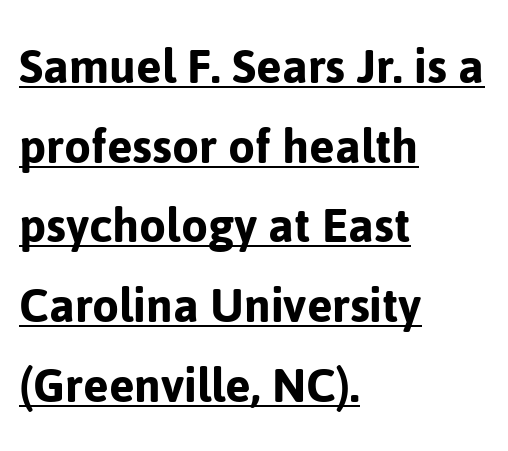
The image shows 55 px sans-serif type, upright; set left-aligned, normal line spacing (1.45x), normal letter spacing, underlined; low stroke contrast and a medium x-height.
